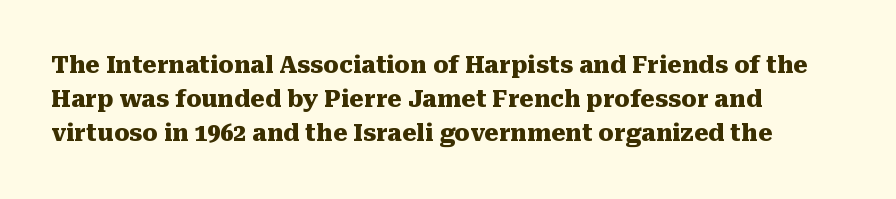
The image shows 23 px bold type, upright; set left-aligned, normal line spacing (1.48x), normal letter spacing, not underlined.
